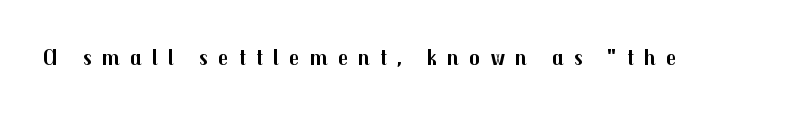
Inter-character spacing is expanded well beyond the font's built-in metrics. Ordinary non-slanted type is in use. Anything drawn beneath the words? Only blank space. Compared with an ordinary text face, these strokes are far heavier — a full bold.
